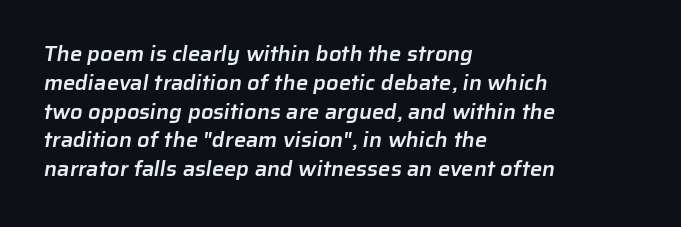
Q: Is the text bold? A: Semi-bold.
Q: Is the text underlined? A: No.
Q: How is the paragraph aligned? A: Left-aligned.
Q: Is the spacing between letters normal or unusually wide? A: Normal.
Q: Is the spacing between lines tight, normal or loose? A: Normal.
